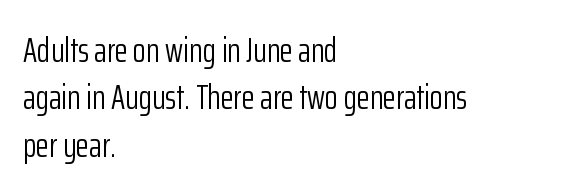
{"serif": "no", "italic": "no", "bold": "no", "weight": "light", "width": "condensed", "stroke_contrast": "low", "x_height": "medium", "monospaced": "no", "underline": "no", "align": "left", "line_spacing": "normal", "line_spacing_ratio": 1.39, "letter_spacing": "normal", "letter_spacing_em": 0.0, "glyph_px": 34}
